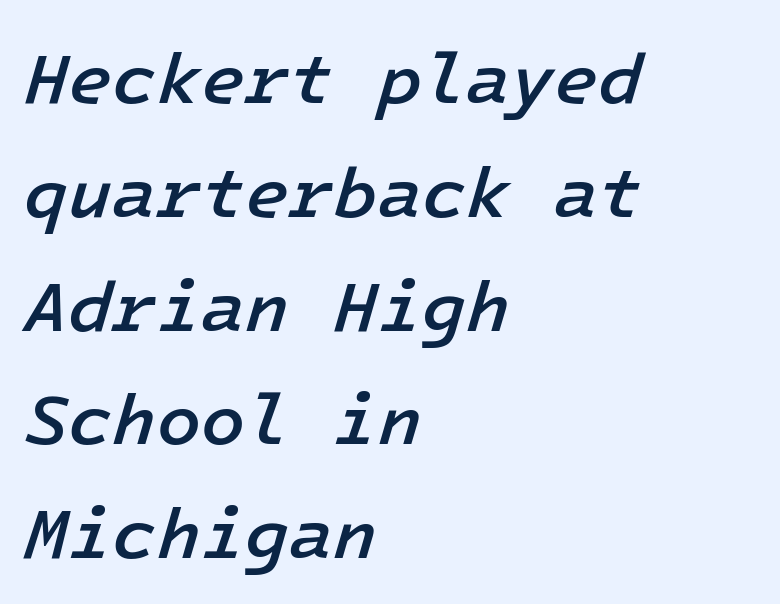
Q: Is the text bold? A: Semi-bold.
Q: Is the text italic (slanted)? A: Yes, it leans right by about 16 degrees.
Q: Is the text underlined? A: No.
Q: How is the paragraph aligned? A: Left-aligned.
Q: Is the spacing between letters normal or unusually wide? A: Normal.
Q: Is the spacing between lines tight, normal or loose? A: Normal.
Q: Width (condensed, normal, or wide)? A: Normal.
Q: Stroke contrast? A: Low.
Q: x-height? A: Medium.
